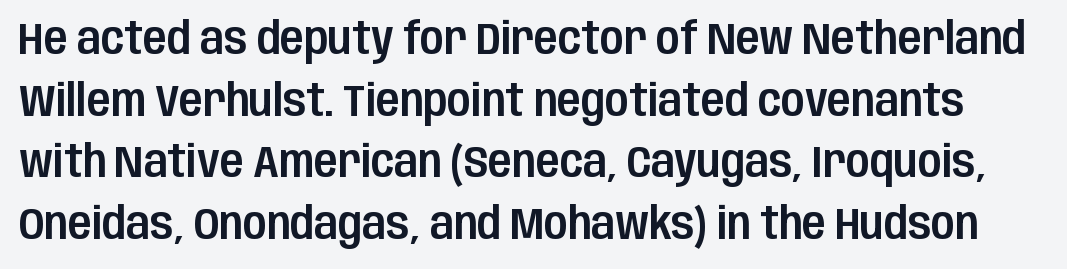
{"serif": "no", "italic": "no", "width": "condensed", "stroke_contrast": "low", "x_height": "large", "monospaced": "no", "underline": "no", "line_spacing": "normal", "line_spacing_ratio": 1.4, "letter_spacing": "normal", "letter_spacing_em": 0.0, "glyph_px": 44}
